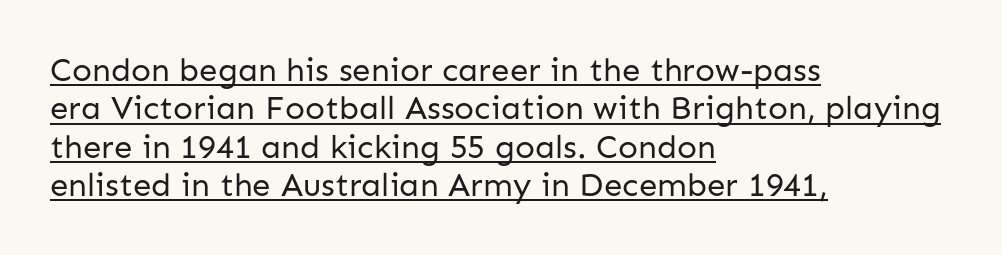
{"serif": "no", "italic": "no", "bold": "no", "weight": "regular", "width": "normal", "stroke_contrast": "low", "x_height": "medium", "monospaced": "no", "underline": "yes", "align": "left", "line_spacing_ratio": 1.16, "letter_spacing": "normal", "letter_spacing_em": 0.0, "glyph_px": 33}
